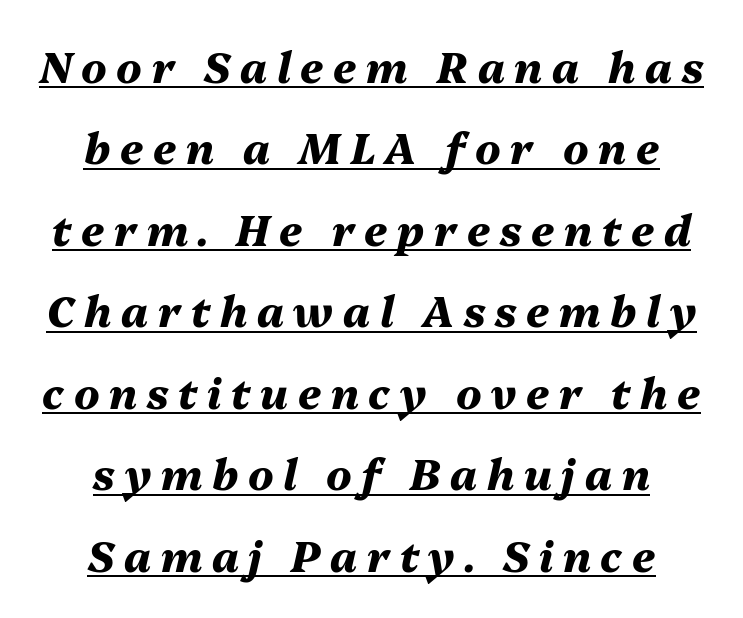
The image shows 42 px heavy type, italic (leaning right); set centered, loose line spacing (1.94x), unusually wide letter spacing (+0.23 em), underlined; medium stroke contrast and a medium x-height.
